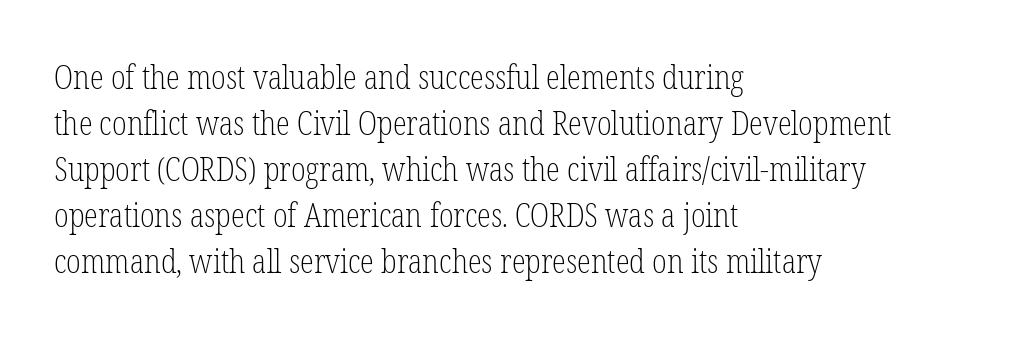
{"serif": "yes", "italic": "no", "bold": "no", "weight": "light", "width": "condensed", "stroke_contrast": "low", "x_height": "medium", "monospaced": "no", "underline": "no", "align": "left", "line_spacing": "normal", "line_spacing_ratio": 1.44, "letter_spacing": "normal", "letter_spacing_em": 0.0, "glyph_px": 32}
